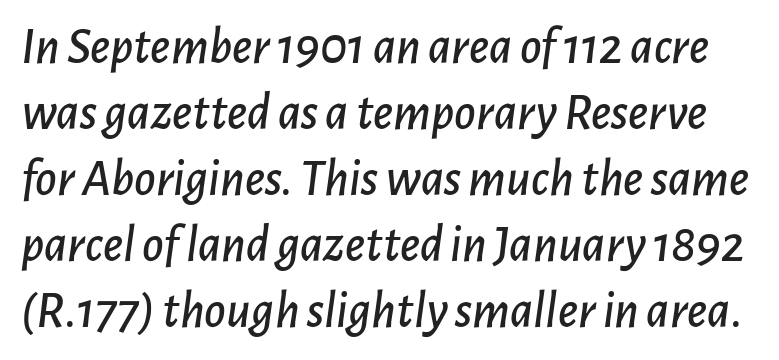
The image shows 52 px text type, italic (leaning right); set normal line spacing (1.27x), normal letter spacing, not underlined; low stroke contrast and a medium x-height.
